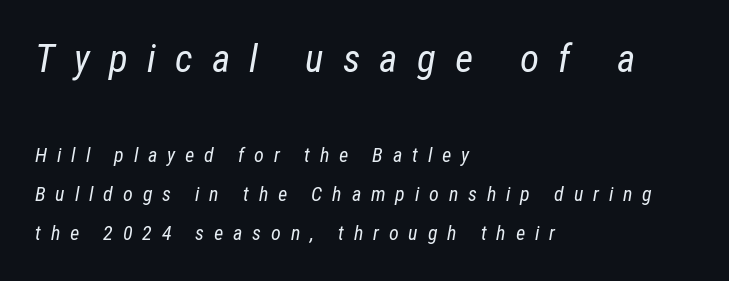
Q: Is the text bold? A: No.
Q: Is the text italic (slanted)? A: Yes, it leans right by about 12 degrees.
Q: Is the text underlined? A: No.
Q: How is the paragraph aligned? A: Left-aligned.
Q: Is the spacing between letters normal or unusually wide? A: Unusually wide.
Q: Is the spacing between lines tight, normal or loose? A: Loose.
Q: Which block of text is set in a larger size, the first (top) or the second (bottom)? A: The first (top) one.
Q: Width (condensed, normal, or wide)? A: Condensed.
Q: Stroke contrast? A: Low.
Q: x-height? A: Medium.
Q: Monospaced? A: No.
